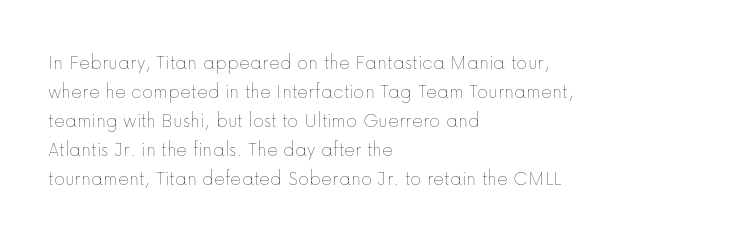
Letters rest on an invisible, unmarked baseline. Heaviness? Minimal to ordinary, like unemphasized prose. The rendering anchors every line to the left-hand side. The line-height multiplier appears to be the usual default.
